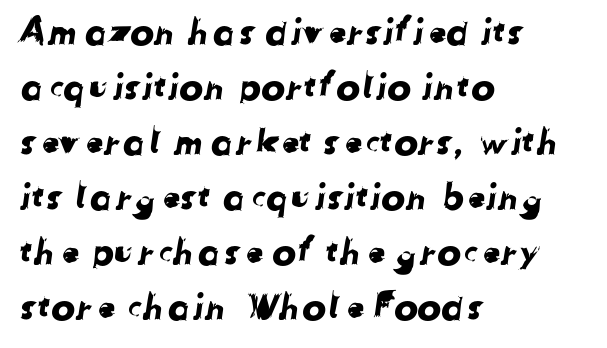
The image shows 36 px sans-serif type; set left-aligned, normal line spacing (1.53x), normal letter spacing, not underlined; low stroke contrast and a medium x-height.
